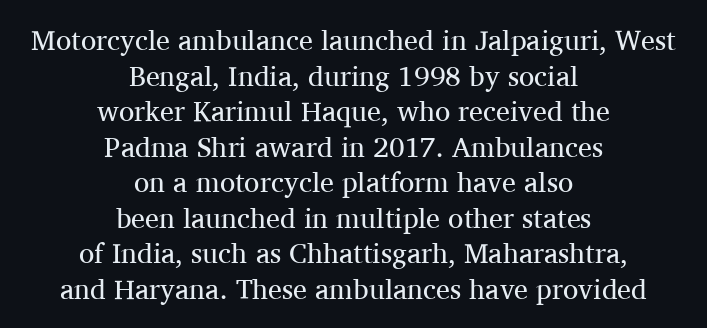
Q: Is the text bold? A: No.
Q: Is the text italic (slanted)? A: No, it is upright.
Q: Is the typeface a serif or a sans-serif typeface? A: Serif.
Q: Is the text underlined? A: No.
Q: How is the paragraph aligned? A: Centered.
Q: Is the spacing between letters normal or unusually wide? A: Normal.
Q: Is the spacing between lines tight, normal or loose? A: Normal.
Q: Width (condensed, normal, or wide)? A: Normal.
Q: Stroke contrast? A: Medium.
Q: x-height? A: Medium.
Q: Monospaced? A: No.
